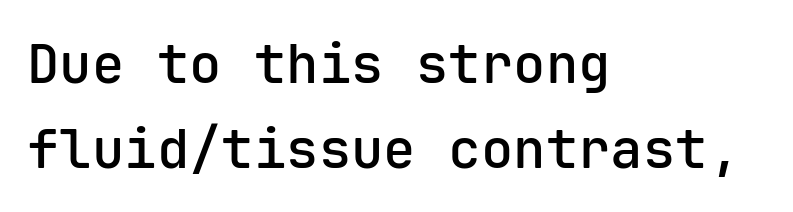
The passage shown is not underscored anywhere. The face used here is a sans, in the tradition of grotesques and geometrics. Unlike italic type, these characters show no tilt at all. Caption: multi-line text, flush left, ragged right.
